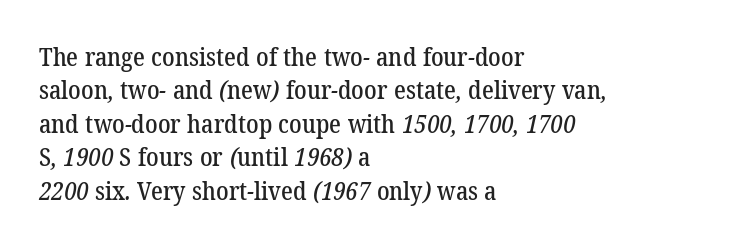
Line beginnings align vertically; line endings do not. Is the letter spacing exaggerated? No — it looks like the ordinary default. The designer left line spacing at the default. The string is rendered with underlining switched off.
